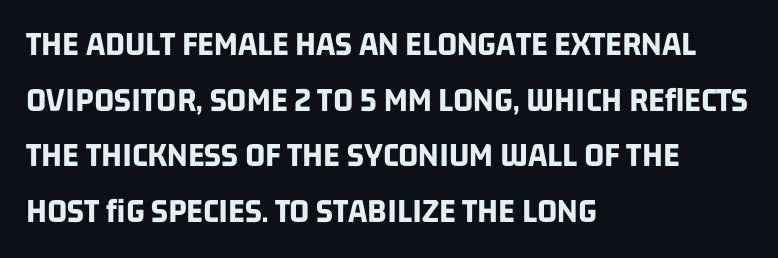
Each letter keeps its own natural width here, so spacing adapts to shape. Each letter's strokes conclude bluntly, with no projecting serifs. Left-aligned paragraph, ragged on the right. The vertical gap from one line to the next is medium.
